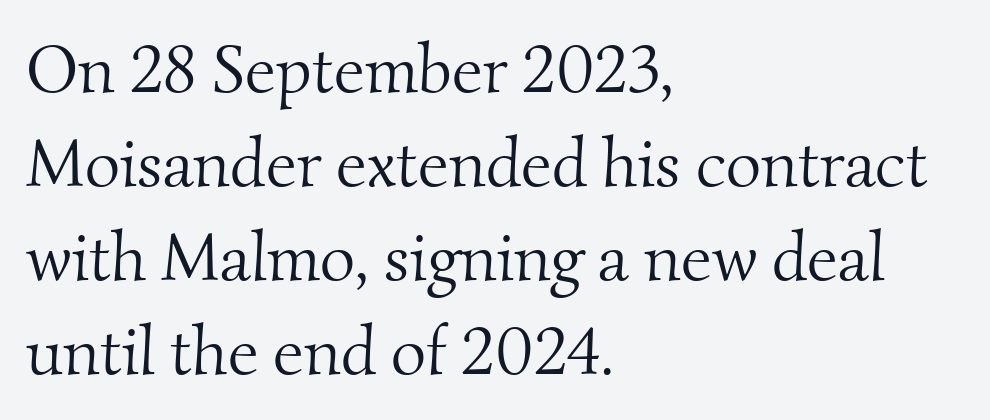
{"serif": "yes", "bold": "no", "weight": "light", "width": "normal", "stroke_contrast": "medium", "x_height": "small", "monospaced": "no", "underline": "no", "align": "left", "line_spacing": "normal", "line_spacing_ratio": 1.38, "letter_spacing": "normal", "letter_spacing_em": 0.0, "glyph_px": 68}
